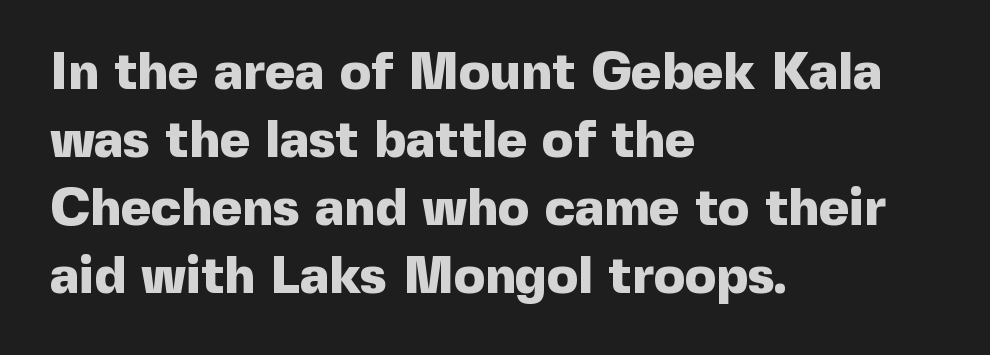
{"serif": "no", "italic": "no", "bold": "yes", "weight": "heavy", "width": "normal", "x_height": "medium", "monospaced": "no", "underline": "no", "align": "left", "line_spacing": "normal", "line_spacing_ratio": 1.31, "letter_spacing": "normal", "letter_spacing_em": 0.0, "glyph_px": 52}
